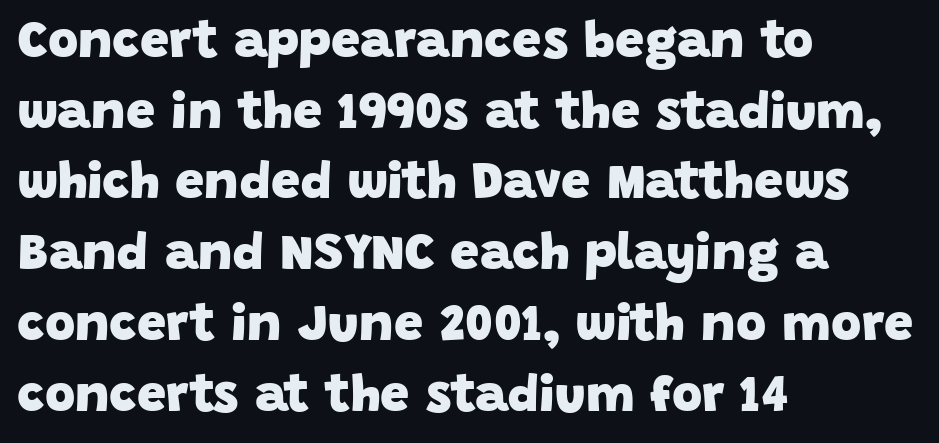
The image shows 52 px heavy sans-serif type; set left-aligned, normal line spacing (1.36x), normal letter spacing, not underlined; low stroke contrast and a large x-height.
